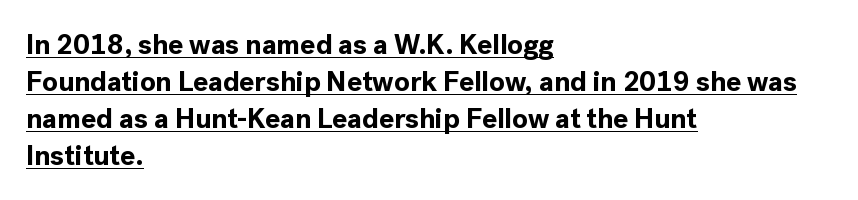
Q: Is the text bold? A: Yes.
Q: Is the text italic (slanted)? A: No, it is upright.
Q: Is the typeface a serif or a sans-serif typeface? A: Sans-serif.
Q: Is the text underlined? A: Yes.
Q: How is the paragraph aligned? A: Left-aligned.
Q: Is the spacing between letters normal or unusually wide? A: Normal.
Q: Is the spacing between lines tight, normal or loose? A: Normal.
Q: Width (condensed, normal, or wide)? A: Normal.
Q: x-height? A: Medium.
Q: Monospaced? A: No.
